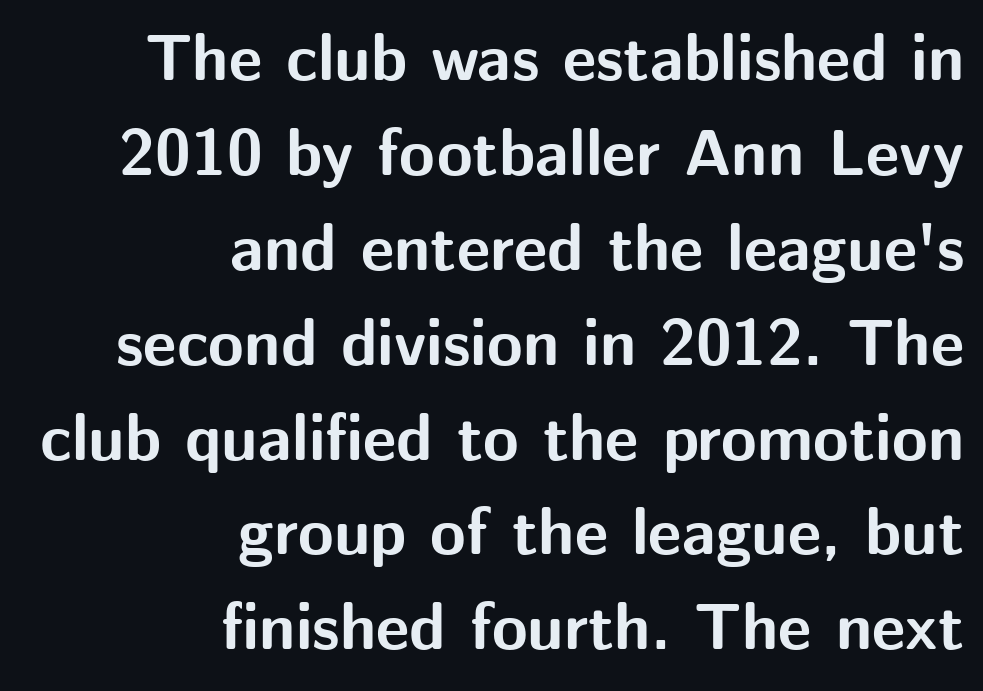
{"serif": "no", "italic": "no", "bold": "yes", "weight": "bold", "width": "normal", "stroke_contrast": "medium", "x_height": "medium", "monospaced": "no", "underline": "no", "align": "right", "line_spacing": "normal", "line_spacing_ratio": 1.46, "letter_spacing": "normal", "letter_spacing_em": 0.0, "glyph_px": 65}
